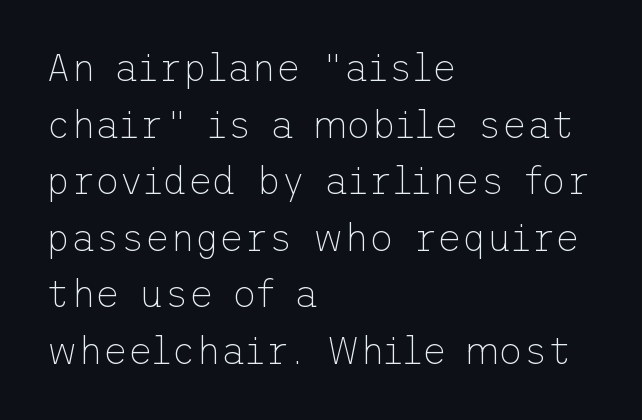
Q: Is the text bold? A: No.
Q: Is the text italic (slanted)? A: No, it is upright.
Q: Is the typeface a serif or a sans-serif typeface? A: Sans-serif.
Q: Is the text underlined? A: No.
Q: How is the paragraph aligned? A: Left-aligned.
Q: Is the spacing between letters normal or unusually wide? A: Normal.
Q: Is the spacing between lines tight, normal or loose? A: Normal.
Q: Width (condensed, normal, or wide)? A: Normal.
Q: Stroke contrast? A: Low.
Q: x-height? A: Medium.
